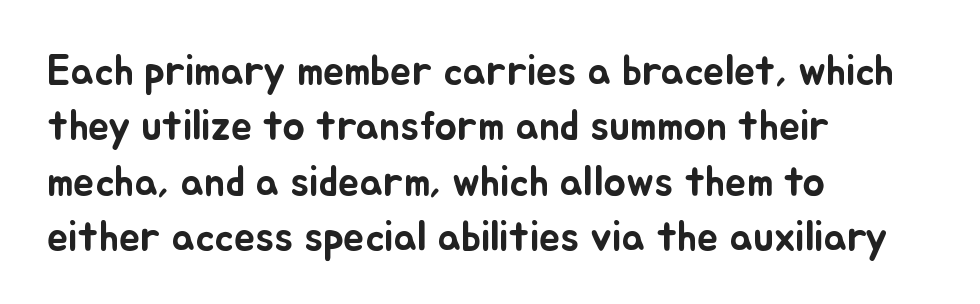
Is this a fixed-width face? No — the glyphs have proportional, varying widths. In terms of letterspacing, this is plain default setting. The space directly below the letters is spotless. Notice how descenders clear the ascenders below comfortably — that's standard leading.
